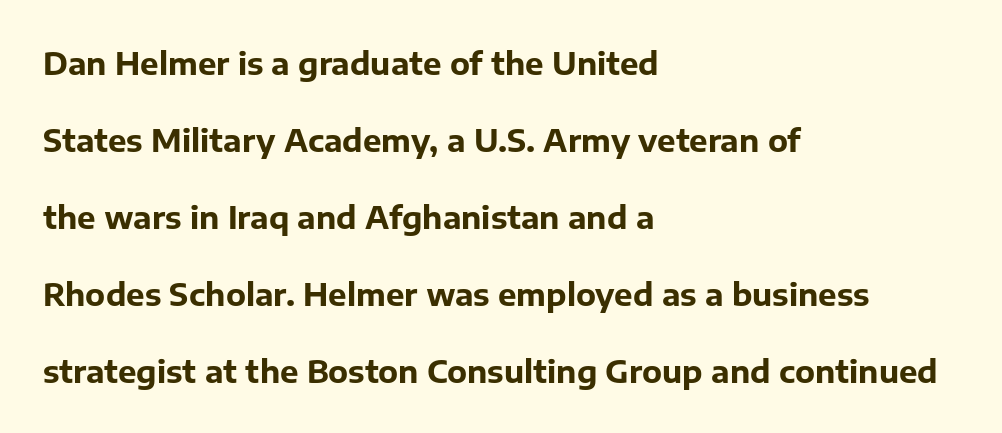
{"serif": "no", "italic": "no", "bold": "yes", "weight": "bold", "width": "normal", "stroke_contrast": "low", "x_height": "medium", "monospaced": "no", "underline": "no", "align": "left", "line_spacing": "loose", "line_spacing_ratio": 2.48, "letter_spacing": "normal", "letter_spacing_em": 0.0, "glyph_px": 31}
